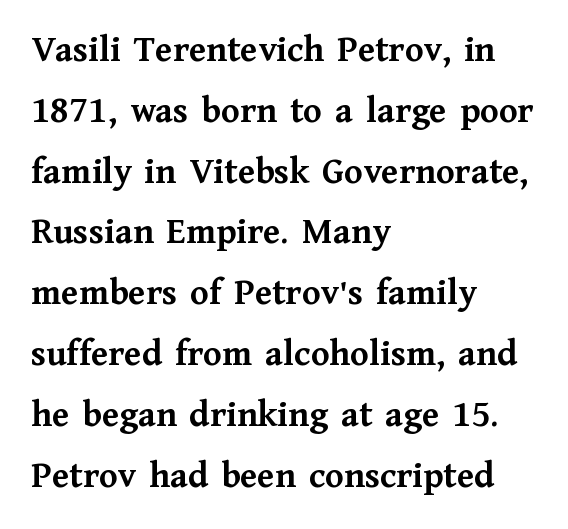
The image shows 38 px semibold serif type, upright; set left-aligned, normal line spacing (1.6x), normal letter spacing, not underlined; medium stroke contrast and a medium x-height.
